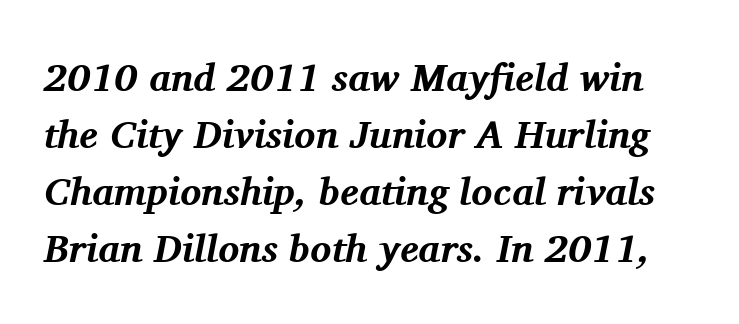
Q: Is the text bold? A: Yes.
Q: Is the text italic (slanted)? A: Yes, it leans right by about 11 degrees.
Q: Is the typeface a serif or a sans-serif typeface? A: Serif.
Q: Is the text underlined? A: No.
Q: Is the spacing between letters normal or unusually wide? A: Normal.
Q: Is the spacing between lines tight, normal or loose? A: Normal.
Q: Width (condensed, normal, or wide)? A: Normal.
Q: Stroke contrast? A: Medium.
Q: x-height? A: Medium.
Q: Monospaced? A: No.
